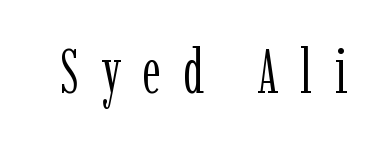
This is roman type, the default non-slanted kind. Does extra space separate the letters? Yes, quite a lot of it. Here the designer chose a conventional face with non-uniform glyph widths. Has an underline been added? It has not.
